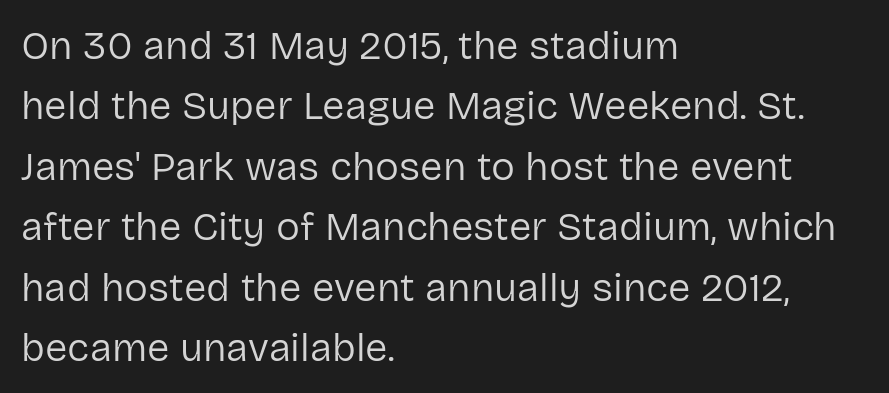
{"serif": "no", "italic": "no", "bold": "no", "weight": "regular", "width": "normal", "stroke_contrast": "low", "x_height": "medium", "monospaced": "no", "underline": "no", "align": "left", "line_spacing": "normal", "line_spacing_ratio": 1.51, "letter_spacing": "normal", "letter_spacing_em": 0.0, "glyph_px": 40}
